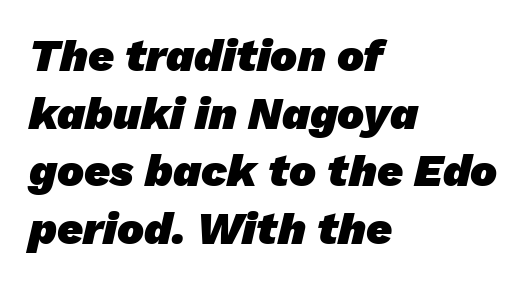
A typesetter would call this proportional, since set widths differ per character. Heavy-handed strokes throughout: this text is bold. Between one letter and the next there's only the usual sliver of space. What's the leading like? Ordinary, nothing unusual. In CSS terms this would be text-align: left.
